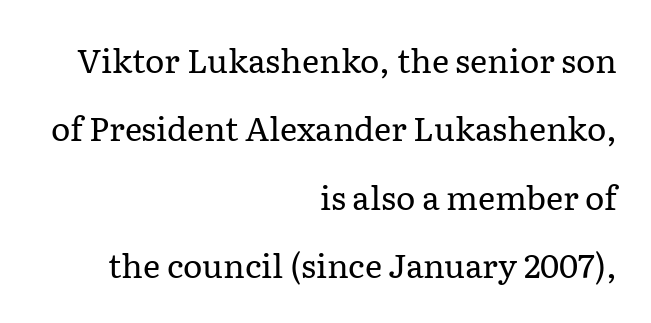
The image shows 33 px regular-weight serif type, upright; set right-aligned, loose line spacing (2.07x), normal letter spacing, not underlined; low stroke contrast and a medium x-height.
